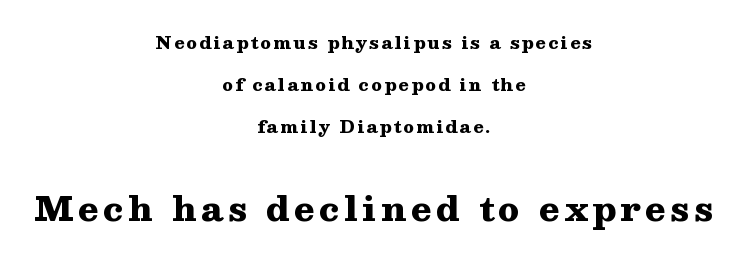
Q: Is the text bold? A: Yes.
Q: Is the text italic (slanted)? A: No, it is upright.
Q: Is the typeface a serif or a sans-serif typeface? A: Serif.
Q: Is the text underlined? A: No.
Q: How is the paragraph aligned? A: Centered.
Q: Is the spacing between lines tight, normal or loose? A: Loose.
Q: Which block of text is set in a larger size, the first (top) or the second (bottom)? A: The second (bottom) one.
Q: Width (condensed, normal, or wide)? A: Wide.
Q: Stroke contrast? A: Medium.
Q: x-height? A: Medium.
Q: Monospaced? A: No.
